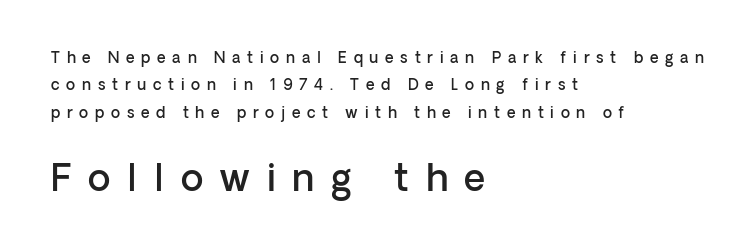
The image shows 37 px semibold sans-serif type, upright; set left-aligned, line spacing 1.83x, unusually wide letter spacing (+0.45 em), not underlined; the second (bottom) block is 2.47x larger; low stroke contrast and a medium x-height.
